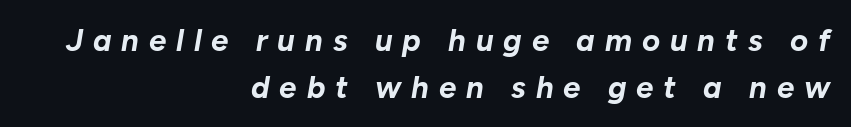
Q: Is the text bold? A: Yes.
Q: Is the text italic (slanted)? A: Yes, it leans right by about 10 degrees.
Q: Is the text underlined? A: No.
Q: How is the paragraph aligned? A: Right-aligned.
Q: Is the spacing between letters normal or unusually wide? A: Unusually wide.
Q: Is the spacing between lines tight, normal or loose? A: Normal.
Q: Width (condensed, normal, or wide)? A: Normal.
Q: Stroke contrast? A: Low.
Q: x-height? A: Medium.
Q: Monospaced? A: No.
